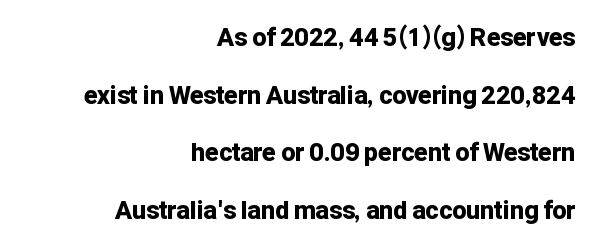
The lines in this sample share a right terminus and differ only in where they begin. The lines are spread far apart with generous leading. Quick note: underline off. The characters look thick and weighty, a clear bold. The type sits square on the baseline with zero lean.
